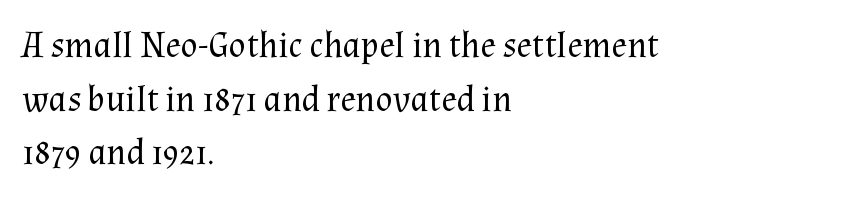
One-word summary of the alignment: left. Here the glyphs are tracked normally, forming tight word shapes. Each row of text sits above clean, open space. Horizontal bands of white between lines are of average thickness.
